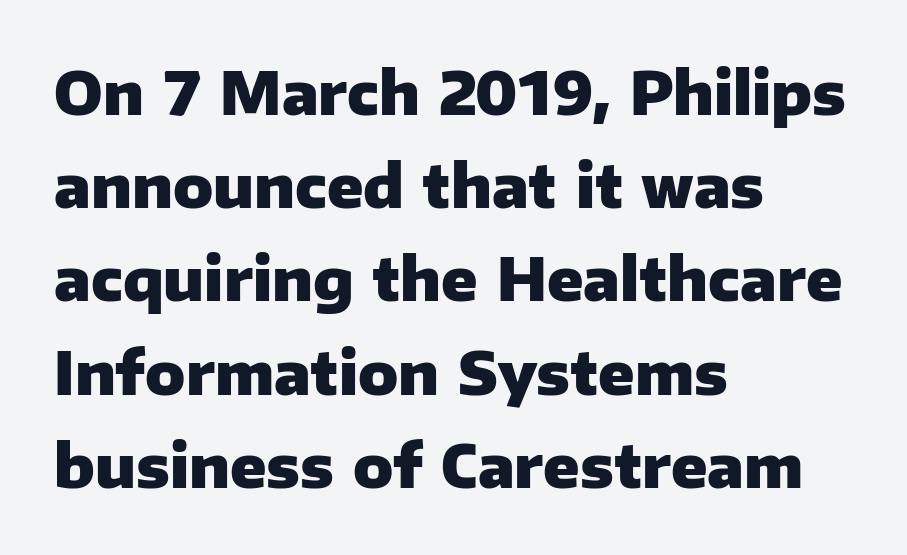
Q: Is the text bold? A: Yes.
Q: Is the text italic (slanted)? A: No, it is upright.
Q: Is the typeface a serif or a sans-serif typeface? A: Sans-serif.
Q: Is the text underlined? A: No.
Q: How is the paragraph aligned? A: Left-aligned.
Q: Is the spacing between letters normal or unusually wide? A: Normal.
Q: Is the spacing between lines tight, normal or loose? A: Normal.
Q: Width (condensed, normal, or wide)? A: Normal.
Q: Stroke contrast? A: Low.
Q: x-height? A: Medium.
Q: Monospaced? A: No.
